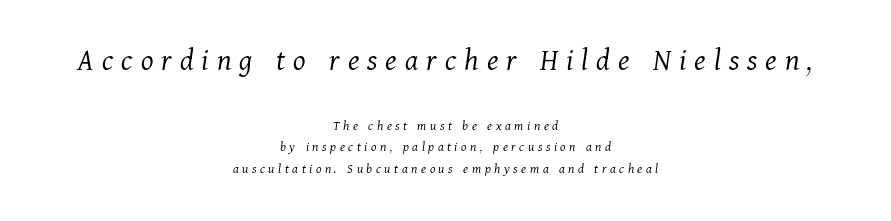
{"serif": "yes", "italic": "yes", "lean": "right", "slant_degrees": 11, "bold": "no", "weight": "light", "width": "normal", "stroke_contrast": "medium", "x_height": "medium", "monospaced": "no", "underline": "no", "align": "center", "line_spacing": "normal", "line_spacing_ratio": 1.54, "letter_spacing": "wide", "letter_spacing_em": 0.25, "larger_block": "first", "size_ratio": 2.29, "glyph_px": 32}
